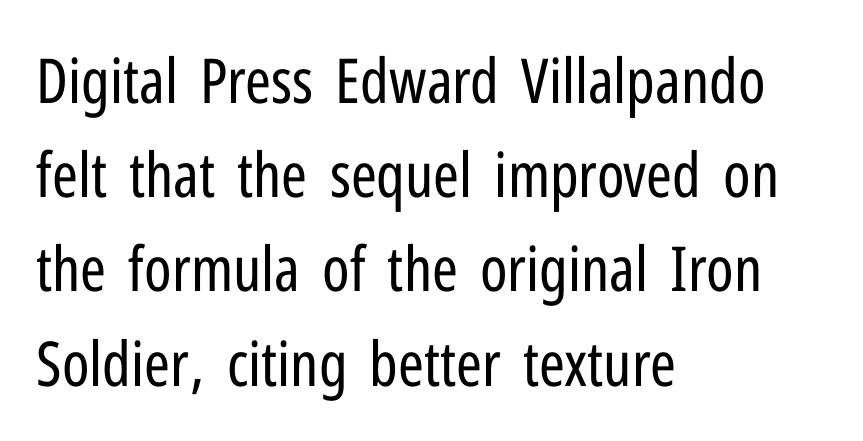
The image shows 62 px regular-weight, condensed sans-serif type, upright; set left-aligned, normal line spacing (1.52x), normal letter spacing, not underlined; low stroke contrast and a medium x-height.
